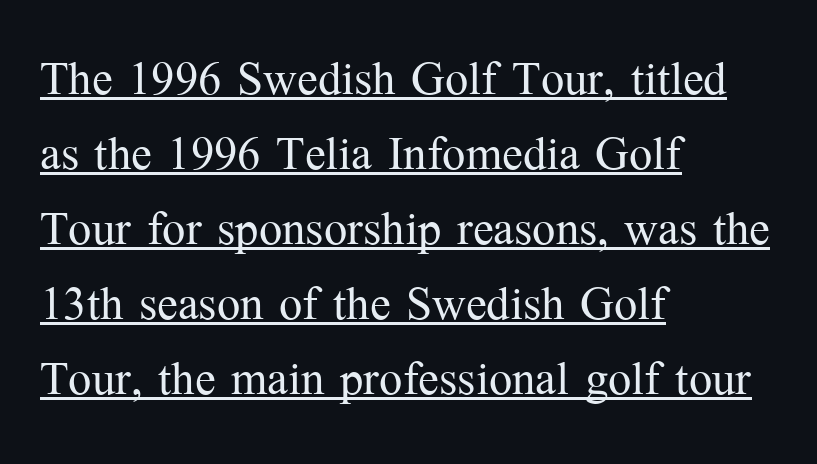
Emphasis is given by a line drawn under the lettering. The face used here is proportionally spaced, like ordinary book or web type. Stroke mass is kept to a normal reading level or below. Serif or sans? Serif — the stroke terminals have little feet.
